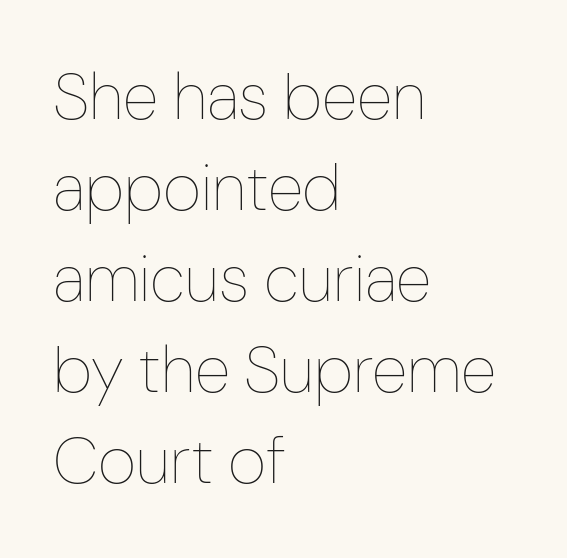
These lines are set flush left with a ragged right edge. Stems and bowls with no extra thickness — not bold. The letterforms sit shoulder to shoulder at normal distance. The zone under the glyphs is completely vacant. Each new line begins a customary step beneath the previous one.
